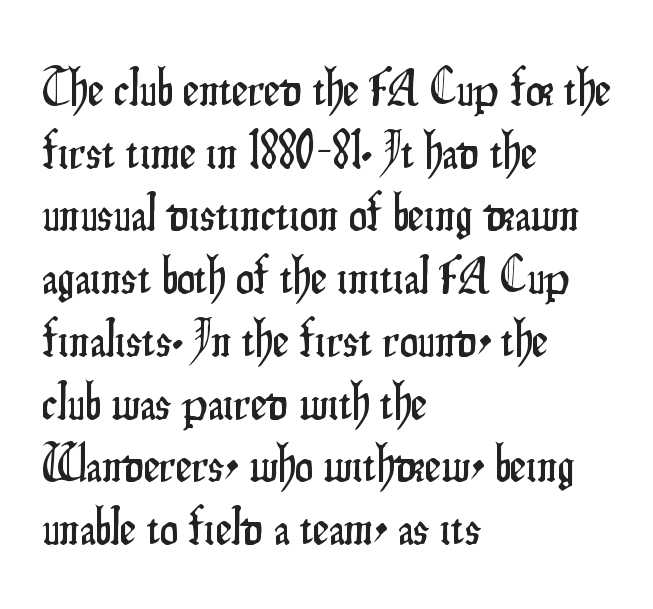
{"serif": "no", "italic": "no", "width": "condensed", "stroke_contrast": "low", "x_height": "small", "monospaced": "no", "underline": "no", "align": "left", "line_spacing_ratio": 1.23, "letter_spacing": "normal", "letter_spacing_em": 0.0, "glyph_px": 51}
